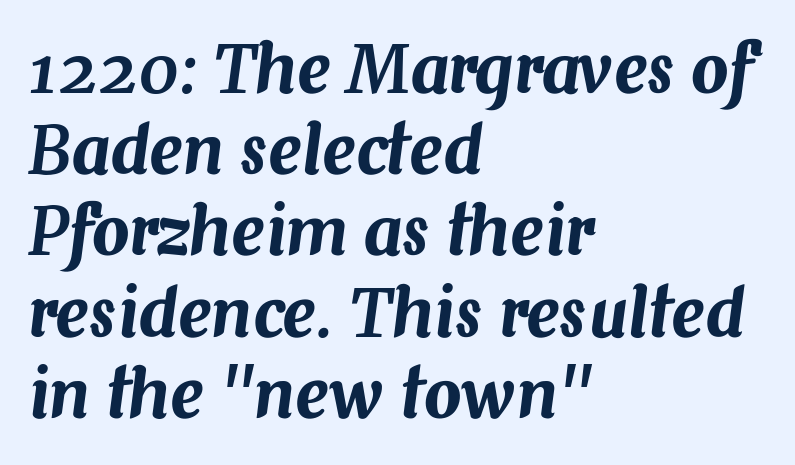
Q: Is the text italic (slanted)? A: Yes, it leans right by about 7 degrees.
Q: Is the text underlined? A: No.
Q: How is the paragraph aligned? A: Left-aligned.
Q: Is the spacing between letters normal or unusually wide? A: Normal.
Q: Width (condensed, normal, or wide)? A: Normal.
Q: Stroke contrast? A: Medium.
Q: x-height? A: Medium.
Q: Monospaced? A: No.
